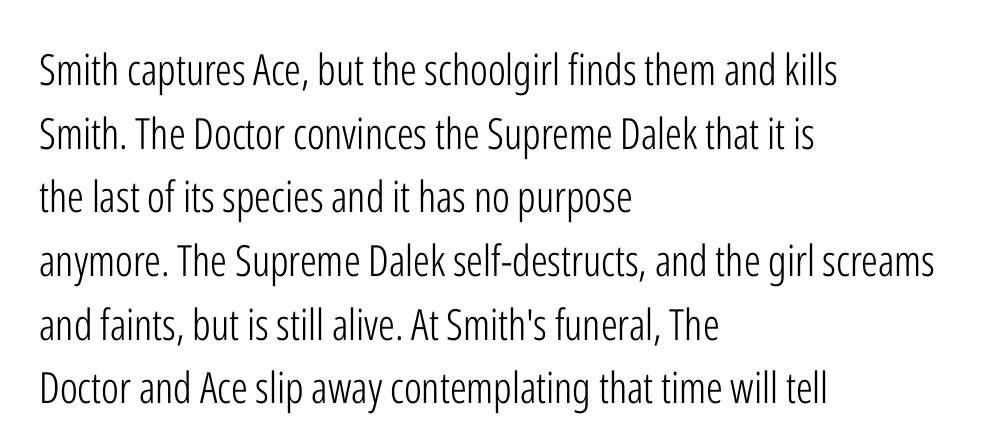
{"serif": "no", "italic": "no", "bold": "no", "weight": "light", "width": "condensed", "stroke_contrast": "low", "x_height": "medium", "monospaced": "no", "underline": "no", "align": "left", "line_spacing": "normal", "line_spacing_ratio": 1.48, "letter_spacing": "normal", "letter_spacing_em": 0.0, "glyph_px": 43}
